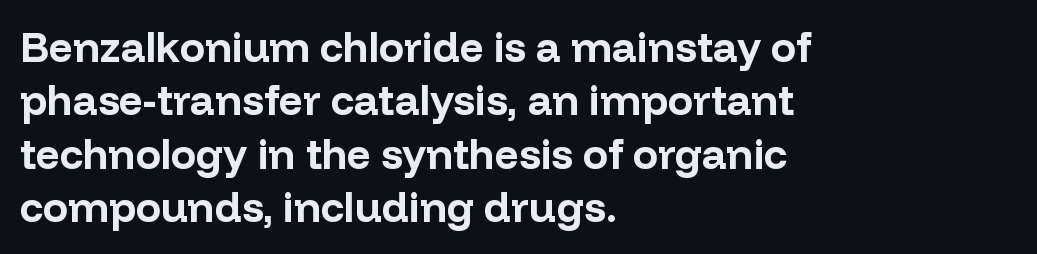
Short note: letters normally spaced. Is this a fixed-width face? No — the glyphs have proportional, varying widths. Interline gaps are of average width in this sample. Does the type have serifs? No, each stem ends abruptly. The letters stand upright; this is a roman face. The sample has been set heavy, in full bold.
